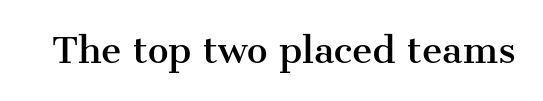
The image shows 35 px serif type, upright; set normal letter spacing, not underlined; medium stroke contrast and a medium x-height.
